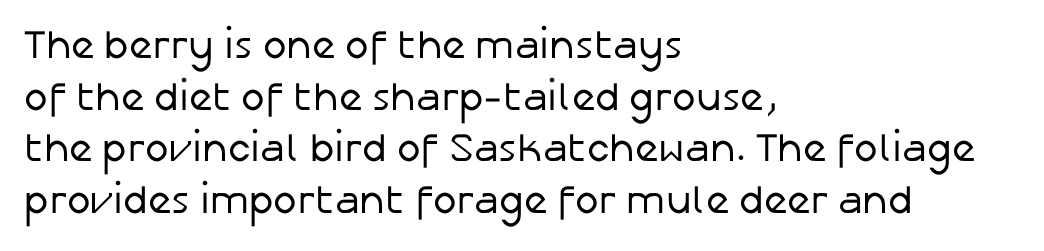
Q: Is the text bold? A: No.
Q: Is the text italic (slanted)? A: No, it is upright.
Q: Is the typeface a serif or a sans-serif typeface? A: Sans-serif.
Q: Is the text underlined? A: No.
Q: How is the paragraph aligned? A: Left-aligned.
Q: Is the spacing between letters normal or unusually wide? A: Normal.
Q: Is the spacing between lines tight, normal or loose? A: Normal.
Q: Width (condensed, normal, or wide)? A: Normal.
Q: Stroke contrast? A: Low.
Q: x-height? A: Medium.
Q: Monospaced? A: No.
